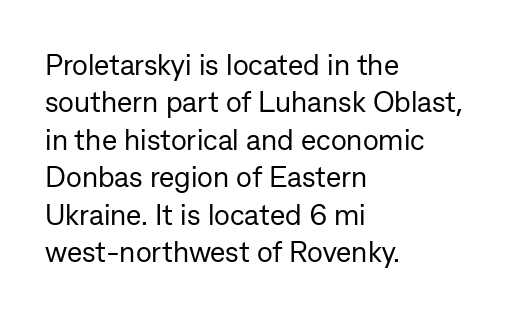
Are there feet on the stems? There aren't — it's a sans. The gap between lines stays unmarked. Does the lettering tilt? It doesn't — this is upright. Each letter keeps its own natural width here, so spacing adapts to shape. How are the letters spaced? Ordinarily, with no added tracking. The compositor pushed each line to the left boundary.
